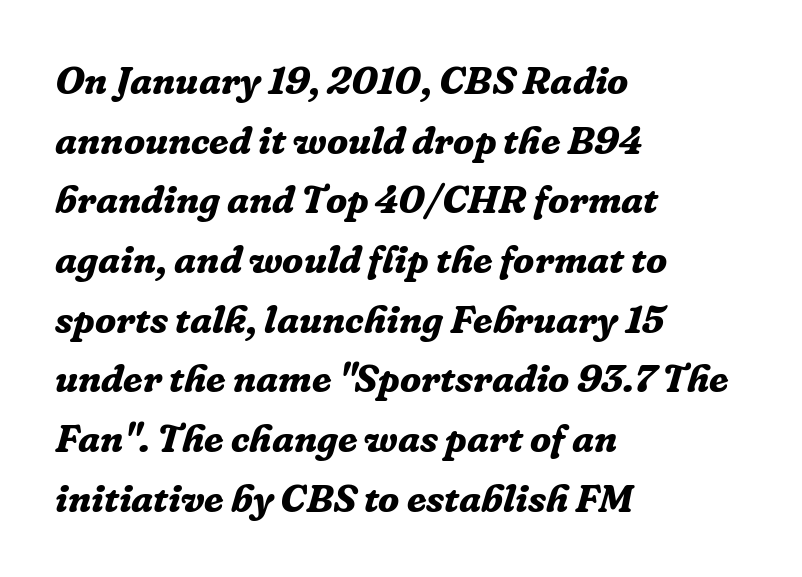
Q: Is the text bold? A: Yes.
Q: Is the text italic (slanted)? A: Yes, it leans right by about 16 degrees.
Q: Is the typeface a serif or a sans-serif typeface? A: Serif.
Q: Is the text underlined? A: No.
Q: How is the paragraph aligned? A: Left-aligned.
Q: Is the spacing between letters normal or unusually wide? A: Normal.
Q: Is the spacing between lines tight, normal or loose? A: Normal.
Q: Width (condensed, normal, or wide)? A: Normal.
Q: Stroke contrast? A: Low.
Q: x-height? A: Medium.
Q: Monospaced? A: No.
